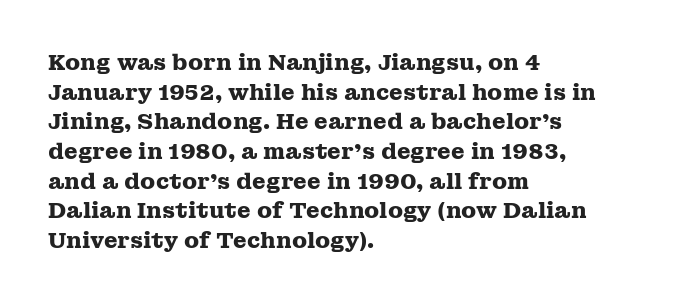
The image shows 22 px bold type, upright; set left-aligned, normal line spacing (1.35x), normal letter spacing, not underlined.
